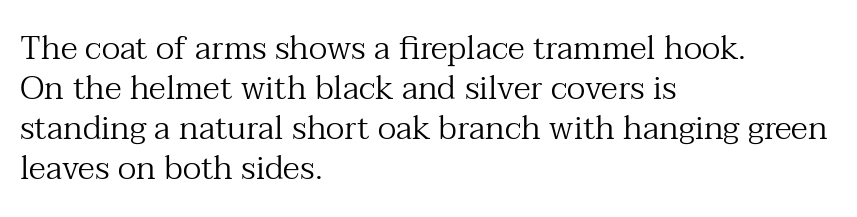
The image shows 33 px regular-weight serif type, upright; set left-aligned, line spacing 1.21x, normal letter spacing, not underlined; medium stroke contrast and a medium x-height.
